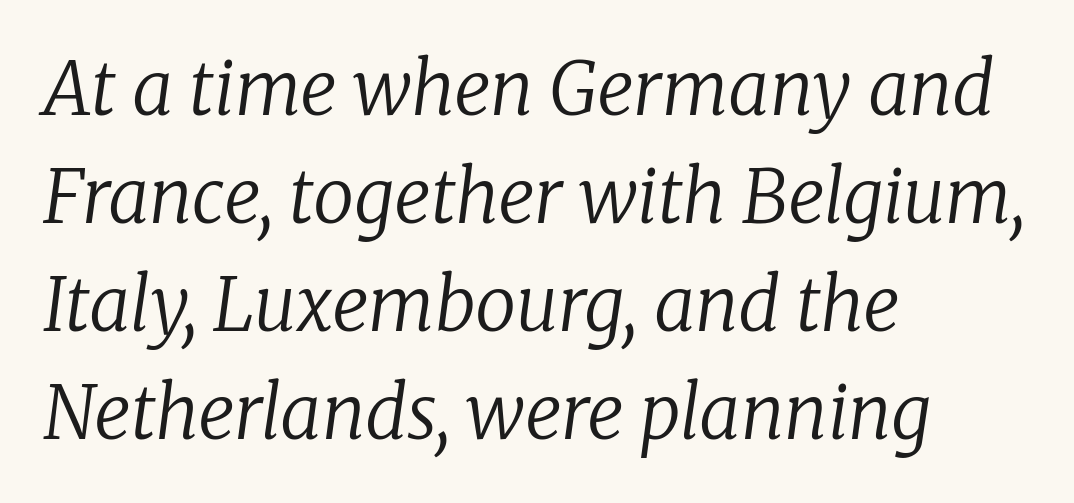
The image shows 73 px regular-weight serif type, italic (leaning right); set left-aligned, normal line spacing (1.48x), normal letter spacing, not underlined; low stroke contrast and a medium x-height.
